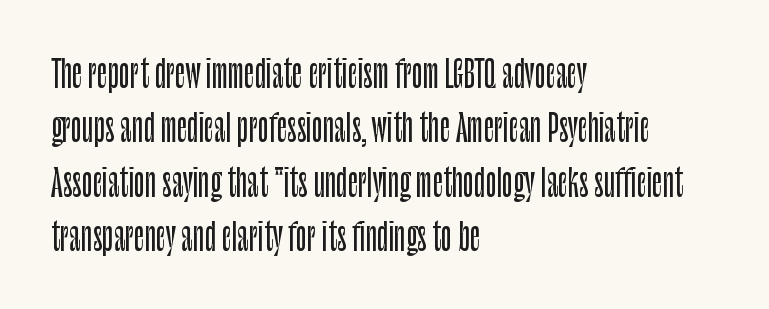
Q: Is the text italic (slanted)? A: No, it is upright.
Q: Is the typeface a serif or a sans-serif typeface? A: Sans-serif.
Q: Is the text underlined? A: No.
Q: How is the paragraph aligned? A: Left-aligned.
Q: Is the spacing between letters normal or unusually wide? A: Normal.
Q: Is the spacing between lines tight, normal or loose? A: Normal.
Q: Width (condensed, normal, or wide)? A: Condensed.
Q: Stroke contrast? A: Low.
Q: x-height? A: Large.
Q: Monospaced? A: No.
